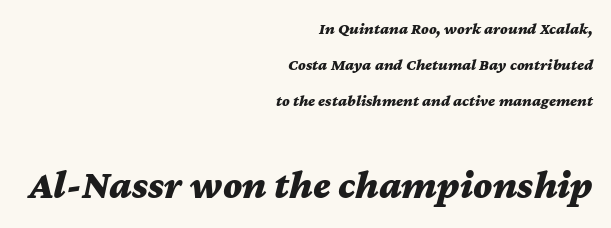
The image shows 40 px bold, wide type, italic (leaning right); set right-aligned, loose line spacing (2.25x), normal letter spacing, not underlined; the second (bottom) block is 2.5x larger; medium stroke contrast and a medium x-height.
